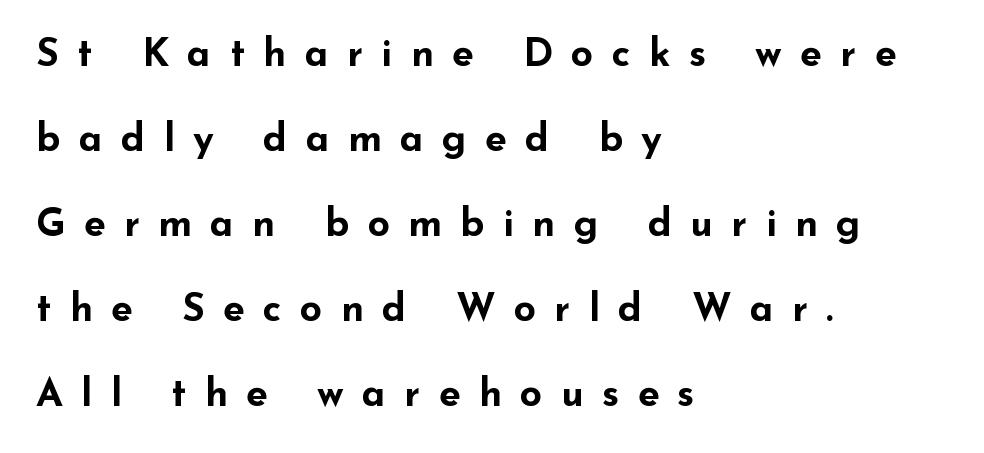
Q: Is the text bold? A: Yes.
Q: Is the text italic (slanted)? A: No, it is upright.
Q: Is the typeface a serif or a sans-serif typeface? A: Sans-serif.
Q: Is the text underlined? A: No.
Q: How is the paragraph aligned? A: Left-aligned.
Q: Is the spacing between letters normal or unusually wide? A: Unusually wide.
Q: Is the spacing between lines tight, normal or loose? A: Loose.
Q: Width (condensed, normal, or wide)? A: Wide.
Q: Stroke contrast? A: Low.
Q: x-height? A: Small.
Q: Monospaced? A: No.
